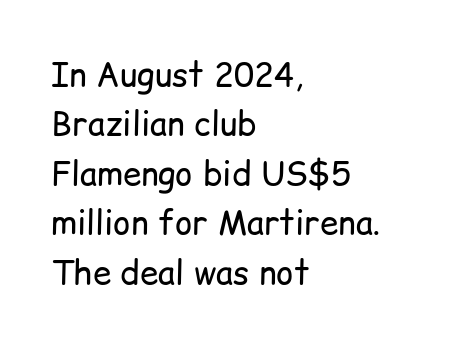
{"serif": "no", "italic": "no", "bold": "no", "weight": "regular", "width": "normal", "stroke_contrast": "low", "x_height": "medium", "monospaced": "no", "underline": "no", "align": "left", "line_spacing": "normal", "line_spacing_ratio": 1.5, "letter_spacing": "normal", "letter_spacing_em": 0.0, "glyph_px": 33}
